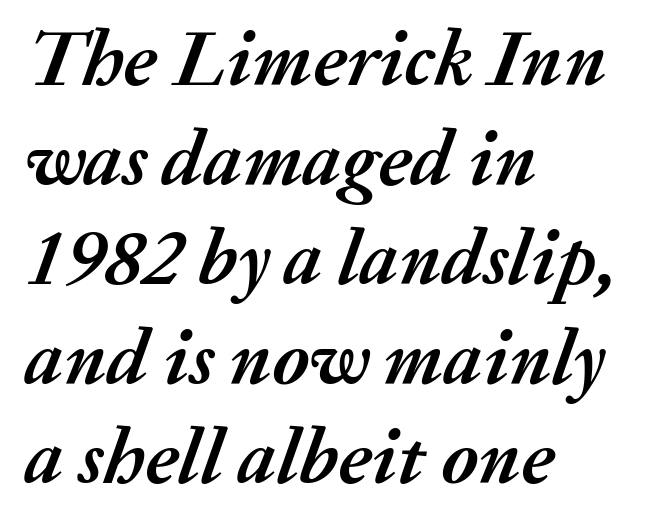
The image shows 79 px semibold type, italic (leaning right); set left-aligned, normal line spacing (1.26x), normal letter spacing, not underlined; medium stroke contrast and a medium x-height.
